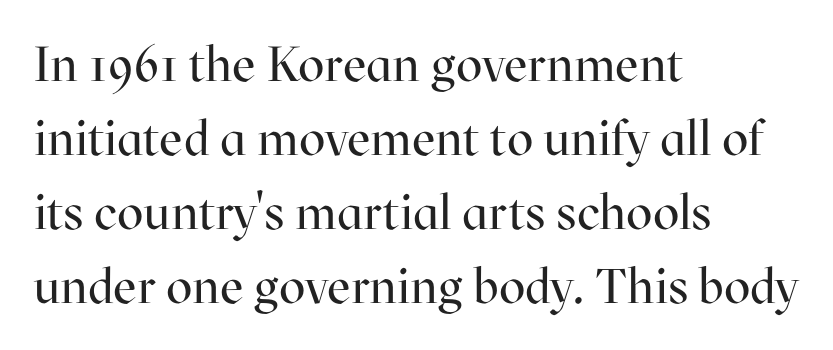
Q: Is the text bold? A: No.
Q: Is the text italic (slanted)? A: No, it is upright.
Q: Is the typeface a serif or a sans-serif typeface? A: Serif.
Q: Is the text underlined? A: No.
Q: How is the paragraph aligned? A: Left-aligned.
Q: Is the spacing between letters normal or unusually wide? A: Normal.
Q: Is the spacing between lines tight, normal or loose? A: Normal.
Q: Width (condensed, normal, or wide)? A: Normal.
Q: Stroke contrast? A: High.
Q: x-height? A: Medium.
Q: Monospaced? A: No.
